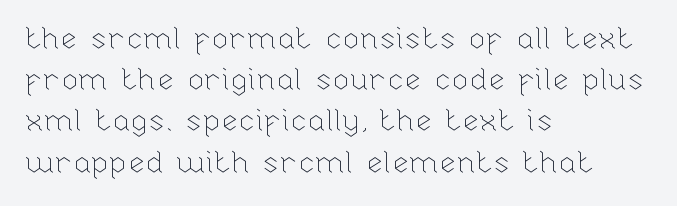
The image shows 31 px thin type, upright; set left-aligned, normal line spacing (1.33x), normal letter spacing, not underlined; low stroke contrast and a medium x-height.
